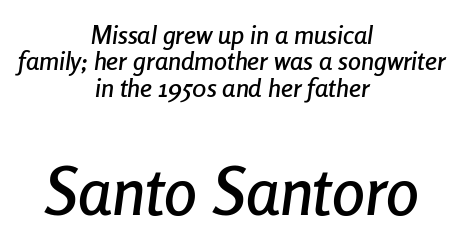
{"italic": "yes", "lean": "right", "slant_degrees": 8, "width": "condensed", "stroke_contrast": "low", "x_height": "medium", "monospaced": "no", "underline": "no", "align": "center", "line_spacing": "tight", "line_spacing_ratio": 1.01, "letter_spacing": "normal", "letter_spacing_em": 0.0, "larger_block": "second", "size_ratio": 2.54, "glyph_px": 66}
